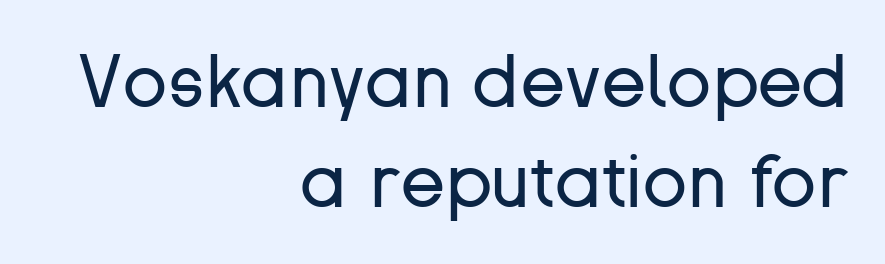
Q: Is the text bold? A: No.
Q: Is the text italic (slanted)? A: No, it is upright.
Q: Is the typeface a serif or a sans-serif typeface? A: Sans-serif.
Q: Is the text underlined? A: No.
Q: How is the paragraph aligned? A: Right-aligned.
Q: Is the spacing between letters normal or unusually wide? A: Normal.
Q: Is the spacing between lines tight, normal or loose? A: Normal.
Q: Width (condensed, normal, or wide)? A: Normal.
Q: Stroke contrast? A: Low.
Q: x-height? A: Medium.
Q: Monospaced? A: No.
